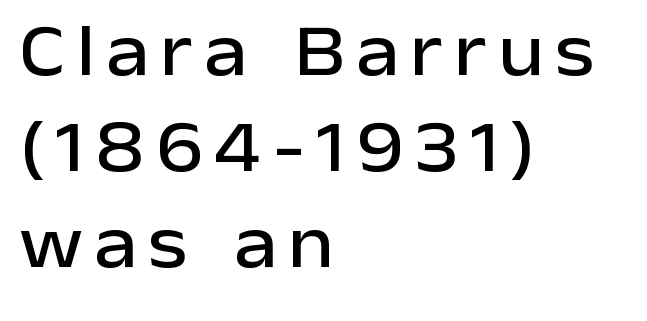
Vertical spacing — default. Does the copy run flush right? No — it runs flush left. Does the lettering tilt? It doesn't — this is upright. The foot of each line stays bare and open.
